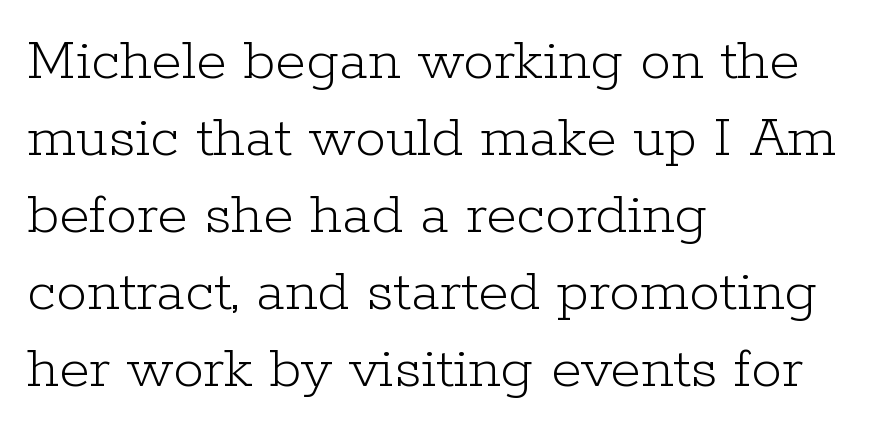
Q: Is the text bold? A: No.
Q: Is the text italic (slanted)? A: No, it is upright.
Q: Is the typeface a serif or a sans-serif typeface? A: Serif.
Q: Is the text underlined? A: No.
Q: How is the paragraph aligned? A: Left-aligned.
Q: Is the spacing between letters normal or unusually wide? A: Normal.
Q: Width (condensed, normal, or wide)? A: Normal.
Q: Stroke contrast? A: Low.
Q: x-height? A: Medium.
Q: Monospaced? A: No.
